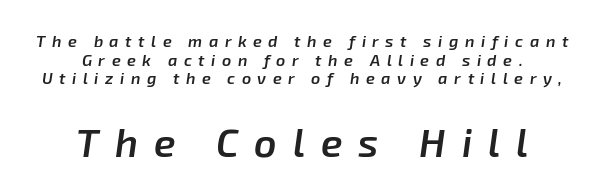
{"italic": "yes", "lean": "right", "slant_degrees": 8, "bold": "semi", "weight": "semibold", "width": "normal", "stroke_contrast": "low", "x_height": "medium", "monospaced": "no", "underline": "no", "align": "center", "line_spacing_ratio": 1.16, "letter_spacing": "wide", "letter_spacing_em": 0.41, "larger_block": "second", "size_ratio": 2.44, "glyph_px": 39}
